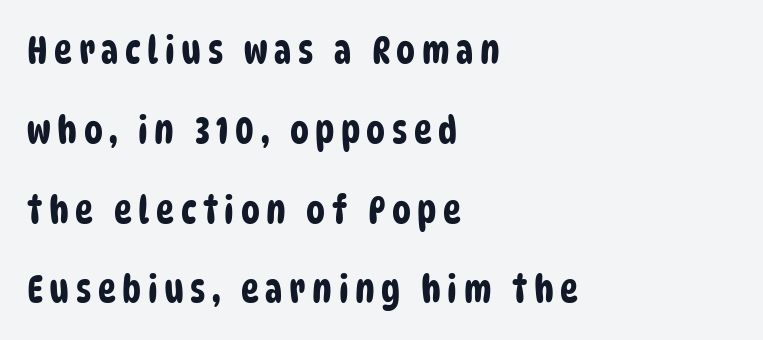
{"serif": "no", "width": "condensed", "stroke_contrast": "low", "x_height": "large", "monospaced": "no", "underline": "no", "align": "left", "line_spacing": "loose", "line_spacing_ratio": 2.1, "glyph_px": 38}
